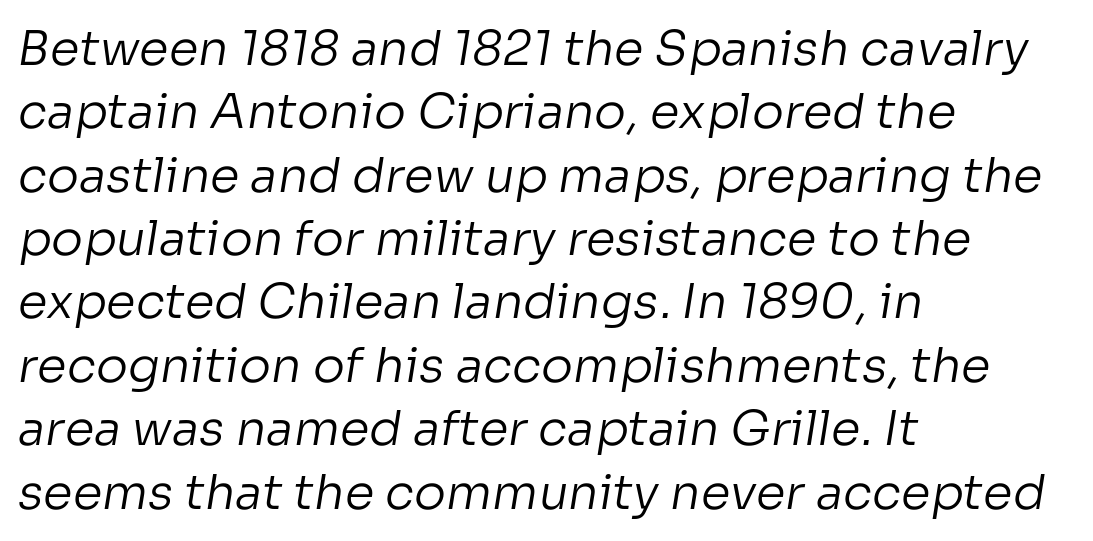
The image shows 48 px regular-weight sans-serif type; set left-aligned, normal line spacing (1.32x), normal letter spacing, not underlined; low stroke contrast and a medium x-height.
